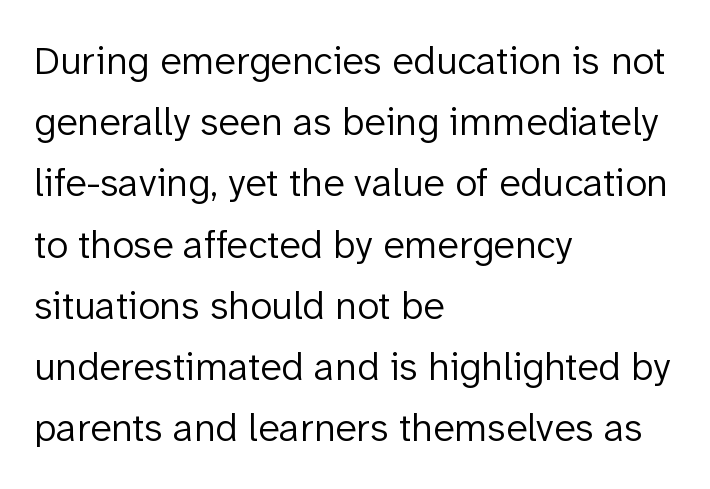
The image shows 40 px light sans-serif type, upright; set left-aligned, normal line spacing (1.53x), normal letter spacing, not underlined; low stroke contrast and a medium x-height.
